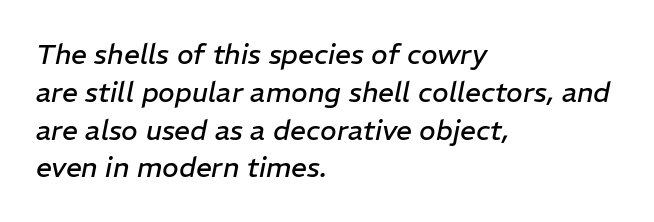
Unmarked baselines from the first word to the last. Interline gaps are of average width in this sample. The font's italic variant was chosen for this text. The letterforms sit shoulder to shoulder at normal distance. This sample is left-justified, so line endings fall wherever the words run out.
